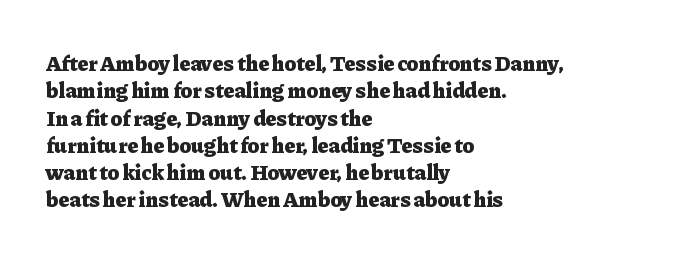
Chunky letters — that's bold for sure. Caption: standard tracking, unaltered. Descenders are the only things crossing below the line. Typeset ragged right — the left edge is the straight one. The letters stand upright; this is a roman face.
